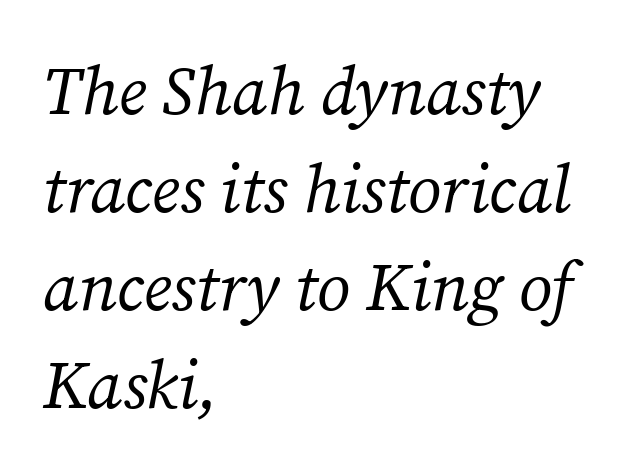
Q: Is the text bold? A: No.
Q: Is the text italic (slanted)? A: Yes, it leans right by about 12 degrees.
Q: Is the typeface a serif or a sans-serif typeface? A: Serif.
Q: Is the text underlined? A: No.
Q: How is the paragraph aligned? A: Left-aligned.
Q: Is the spacing between letters normal or unusually wide? A: Normal.
Q: Is the spacing between lines tight, normal or loose? A: Normal.
Q: Width (condensed, normal, or wide)? A: Normal.
Q: Stroke contrast? A: Medium.
Q: x-height? A: Medium.
Q: Monospaced? A: No.
